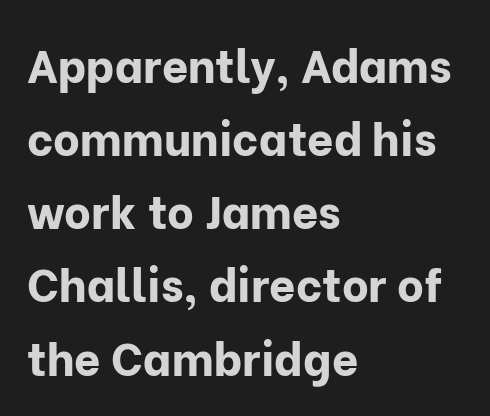
Q: Is the text bold? A: Yes.
Q: Is the text italic (slanted)? A: No, it is upright.
Q: Is the typeface a serif or a sans-serif typeface? A: Sans-serif.
Q: Is the text underlined? A: No.
Q: How is the paragraph aligned? A: Left-aligned.
Q: Is the spacing between letters normal or unusually wide? A: Normal.
Q: Is the spacing between lines tight, normal or loose? A: Normal.
Q: Width (condensed, normal, or wide)? A: Normal.
Q: Stroke contrast? A: Low.
Q: x-height? A: Medium.
Q: Monospaced? A: No.
